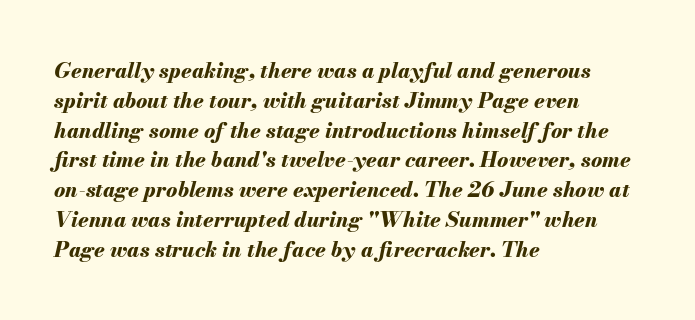
{"italic": "yes", "lean": "right", "slant_degrees": 13, "bold": "yes", "underline": "no", "align": "left", "line_spacing": "normal", "line_spacing_ratio": 1.42, "letter_spacing": "normal", "letter_spacing_em": 0.0, "glyph_px": 21}
